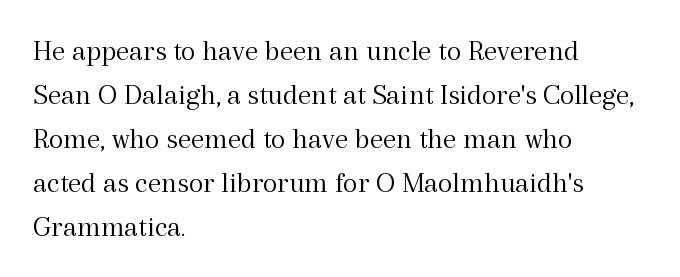
Q: Is the text bold? A: No.
Q: Is the text italic (slanted)? A: No, it is upright.
Q: Is the typeface a serif or a sans-serif typeface? A: Serif.
Q: Is the text underlined? A: No.
Q: How is the paragraph aligned? A: Left-aligned.
Q: Is the spacing between letters normal or unusually wide? A: Normal.
Q: Is the spacing between lines tight, normal or loose? A: Normal.
Q: Width (condensed, normal, or wide)? A: Normal.
Q: x-height? A: Medium.
Q: Monospaced? A: No.
